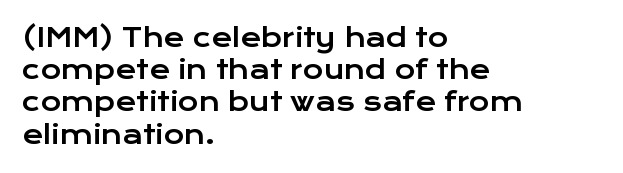
The image shows 25 px text type, upright; set left-aligned, normal line spacing (1.29x), normal letter spacing, not underlined.
